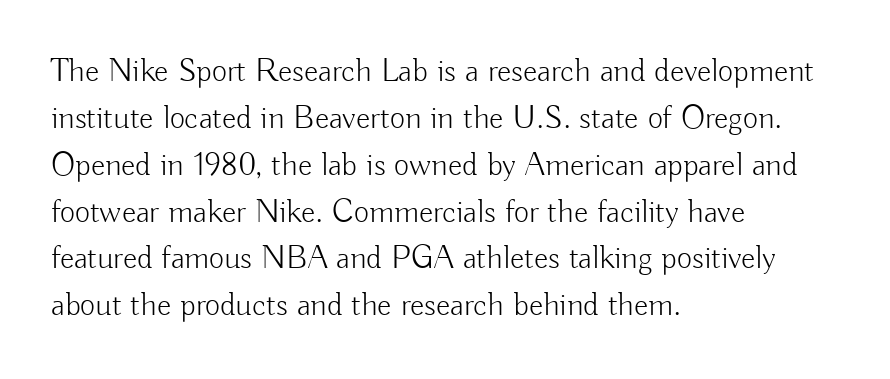
This is roman type, the default non-slanted kind. A typesetter would call this leading conventional body-copy spacing. The passage shown is typed in a proportional face where columns would drift. The typesetter chose a ragged-right arrangement here. The words here are not underlined.
